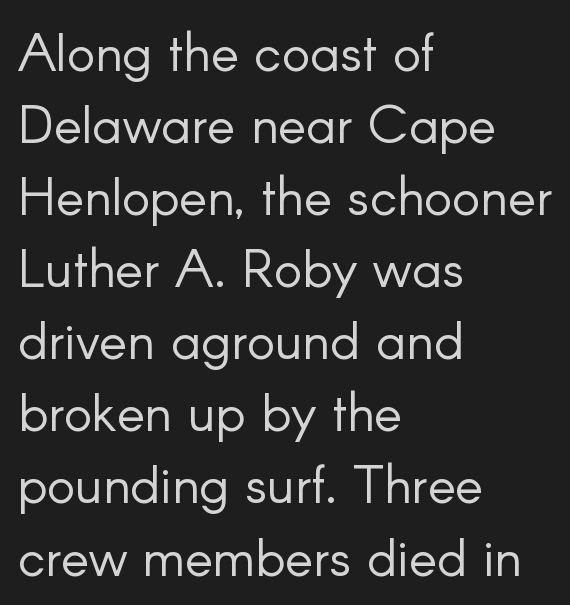
The image shows 53 px light sans-serif type, upright; set left-aligned, normal line spacing (1.36x), normal letter spacing, not underlined; low stroke contrast and a small x-height.
